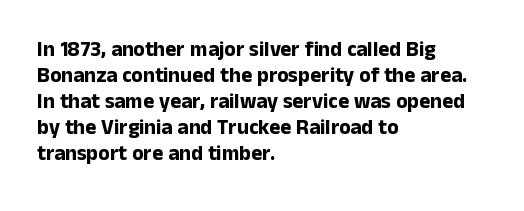
Q: Is the text bold? A: Yes.
Q: Is the text italic (slanted)? A: No, it is upright.
Q: Is the text underlined? A: No.
Q: How is the paragraph aligned? A: Left-aligned.
Q: Is the spacing between letters normal or unusually wide? A: Normal.
